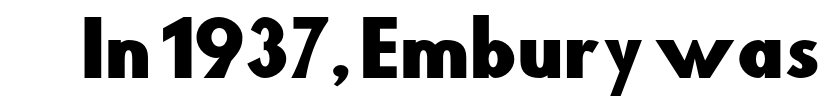
Each word holds together tightly as a unit, with standard inter-letter gaps. The lettering stays uniformly vertical, giving the passage a roman look. This rendering features lettering with no underline. The passage shown is typed in a proportional face where columns would drift.
